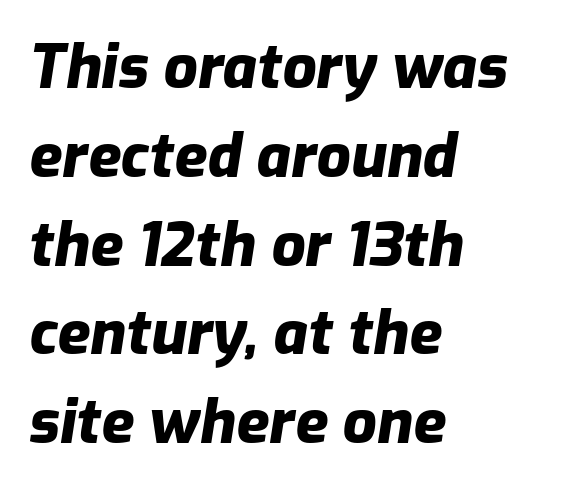
Q: Is the text bold? A: Yes.
Q: Is the text italic (slanted)? A: Yes, it leans right by about 9 degrees.
Q: Is the text underlined? A: No.
Q: How is the paragraph aligned? A: Left-aligned.
Q: Is the spacing between letters normal or unusually wide? A: Normal.
Q: Is the spacing between lines tight, normal or loose? A: Normal.
Q: Width (condensed, normal, or wide)? A: Normal.
Q: Stroke contrast? A: Low.
Q: x-height? A: Medium.
Q: Monospaced? A: No.
